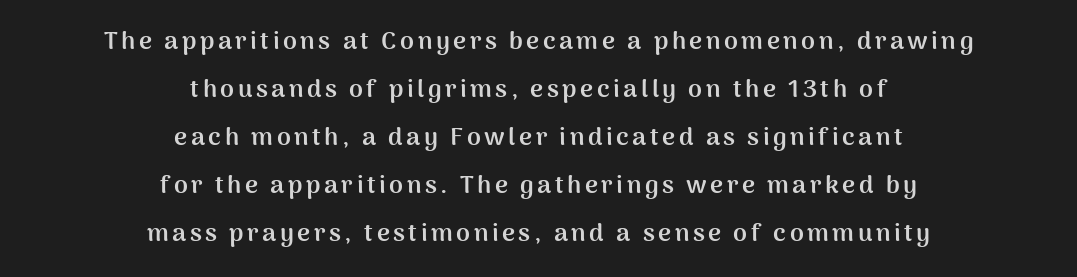
Q: Is the text bold? A: Yes.
Q: Is the text italic (slanted)? A: No, it is upright.
Q: Is the text underlined? A: No.
Q: How is the paragraph aligned? A: Centered.
Q: Is the spacing between lines tight, normal or loose? A: Loose.
